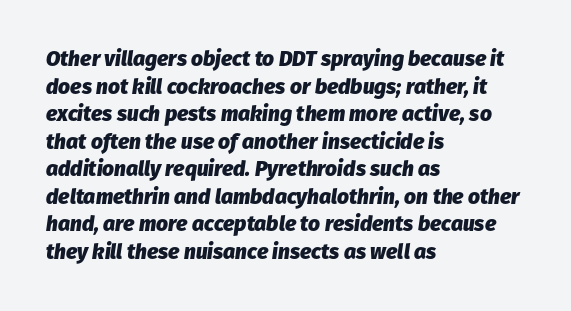
{"italic": "yes", "lean": "right", "slant_degrees": 8, "bold": "yes", "underline": "no", "align": "left", "line_spacing": "normal", "line_spacing_ratio": 1.31, "letter_spacing": "normal", "letter_spacing_em": 0.0, "glyph_px": 21}
